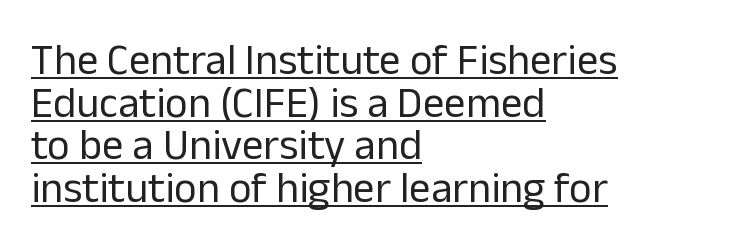
Q: Is the text bold? A: No.
Q: Is the text italic (slanted)? A: No, it is upright.
Q: Is the typeface a serif or a sans-serif typeface? A: Sans-serif.
Q: Is the text underlined? A: Yes.
Q: How is the paragraph aligned? A: Left-aligned.
Q: Is the spacing between letters normal or unusually wide? A: Normal.
Q: Is the spacing between lines tight, normal or loose? A: Tight.
Q: Width (condensed, normal, or wide)? A: Normal.
Q: Stroke contrast? A: Low.
Q: x-height? A: Medium.
Q: Monospaced? A: No.
